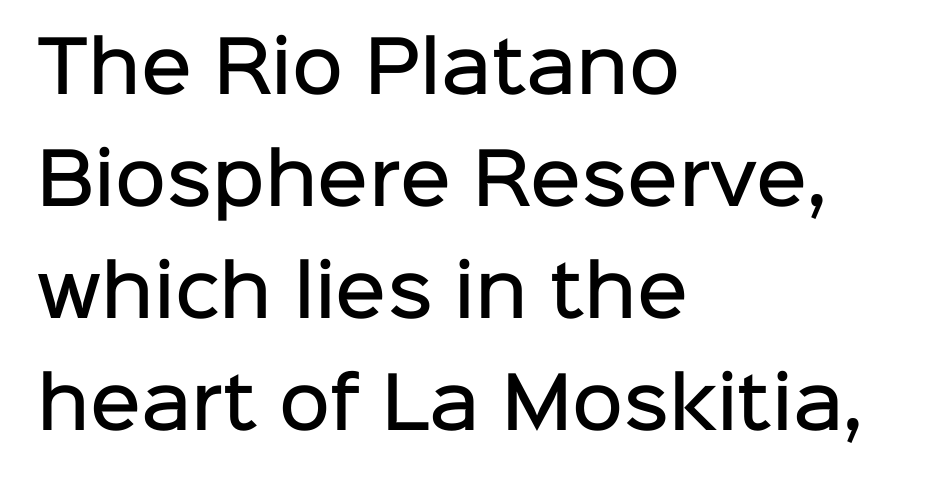
The lines are quadded left. Do the characters align in a grid? No, the font is proportional. The leading is moderate, giving the passage an even texture. The glyphs in this specimen are sans serif. A typesetter would mark this as roman, not italic.
